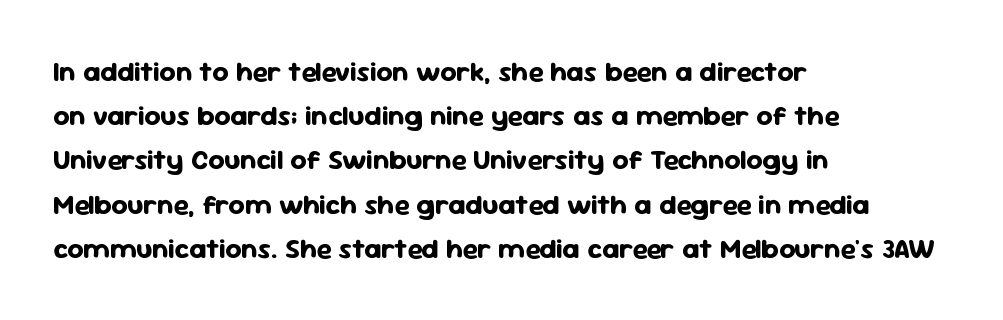
The image shows 28 px bold sans-serif type, upright; set left-aligned, normal line spacing (1.58x), normal letter spacing, not underlined; low stroke contrast and a medium x-height.
